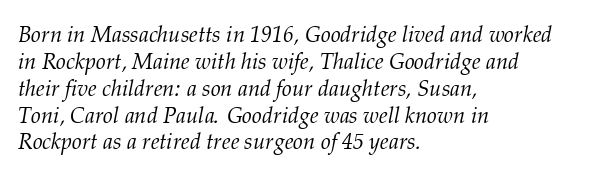
{"italic": "yes", "lean": "right", "slant_degrees": 12, "bold": "no", "underline": "no", "align": "left", "line_spacing_ratio": 1.22, "letter_spacing": "normal", "letter_spacing_em": 0.0, "glyph_px": 22}
